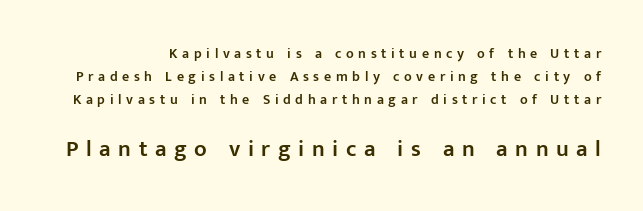
Is the type bold? Partly — it's a semibold, heavier than regular but not fully bold. Summary of vertical rhythm: regular, with standard interline spacing. These lines were composed using upright roman letters. Compare the two chunks: the lower has the greater cap height.
